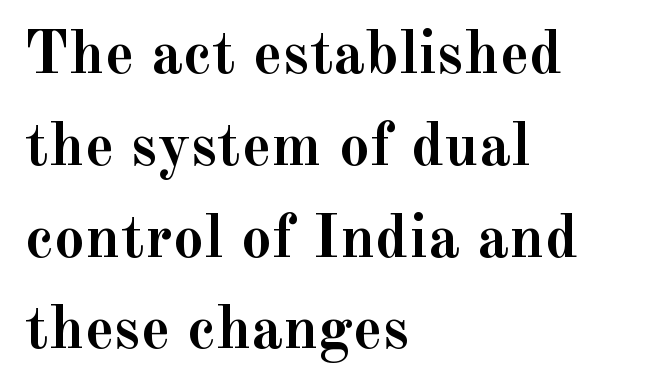
Q: Is the text bold? A: Yes.
Q: Is the text italic (slanted)? A: No, it is upright.
Q: Is the typeface a serif or a sans-serif typeface? A: Serif.
Q: Is the text underlined? A: No.
Q: How is the paragraph aligned? A: Left-aligned.
Q: Is the spacing between letters normal or unusually wide? A: Normal.
Q: Is the spacing between lines tight, normal or loose? A: Normal.
Q: Width (condensed, normal, or wide)? A: Normal.
Q: x-height? A: Small.
Q: Monospaced? A: No.
